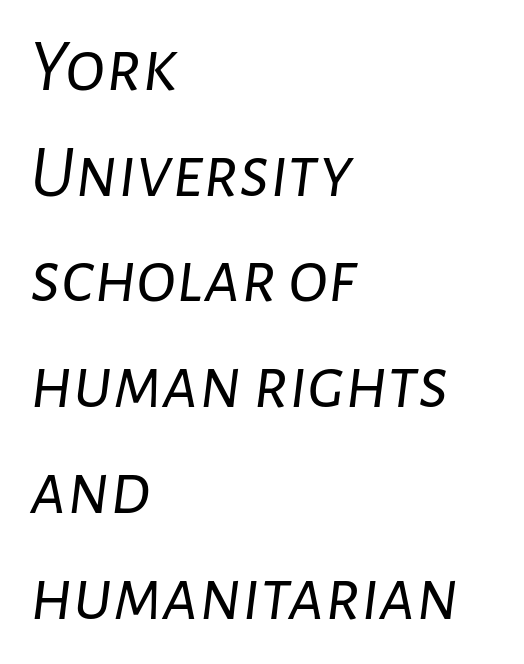
{"italic": "yes", "lean": "right", "slant_degrees": 7, "bold": "no", "weight": "light", "width": "normal", "stroke_contrast": "low", "x_height": "medium", "monospaced": "no", "underline": "no", "align": "left", "line_spacing": "normal", "line_spacing_ratio": 1.41, "letter_spacing": "normal", "letter_spacing_em": 0.0, "glyph_px": 75}
